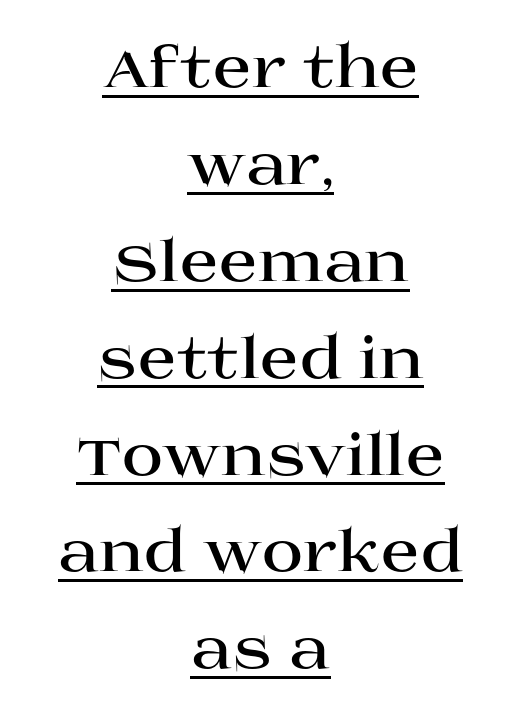
The image shows 57 px bold, wide serif type, upright; set centered, normal line spacing (1.7x), normal letter spacing, underlined; high stroke contrast and a large x-height.
